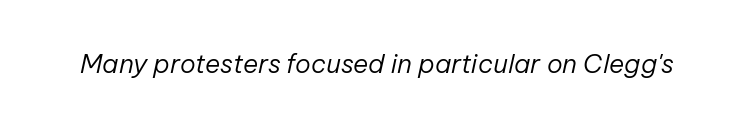
Q: Is the text bold? A: No.
Q: Is the text italic (slanted)? A: Yes, it leans right by about 12 degrees.
Q: Is the text underlined? A: No.
Q: Is the spacing between letters normal or unusually wide? A: Normal.
